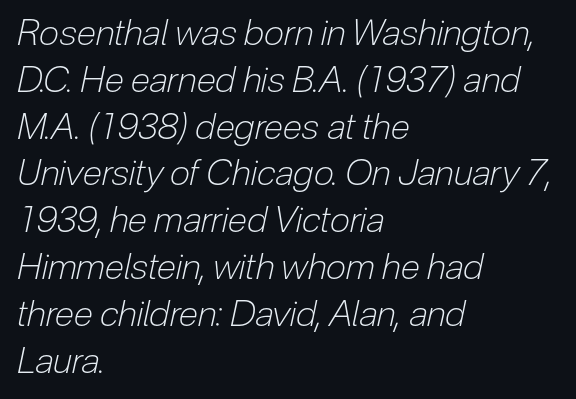
Q: Is the text bold? A: No.
Q: Is the text italic (slanted)? A: Yes, it leans right by about 12 degrees.
Q: Is the text underlined? A: No.
Q: How is the paragraph aligned? A: Left-aligned.
Q: Is the spacing between letters normal or unusually wide? A: Normal.
Q: Is the spacing between lines tight, normal or loose? A: Normal.
Q: Width (condensed, normal, or wide)? A: Condensed.
Q: Stroke contrast? A: Low.
Q: x-height? A: Medium.
Q: Monospaced? A: No.
